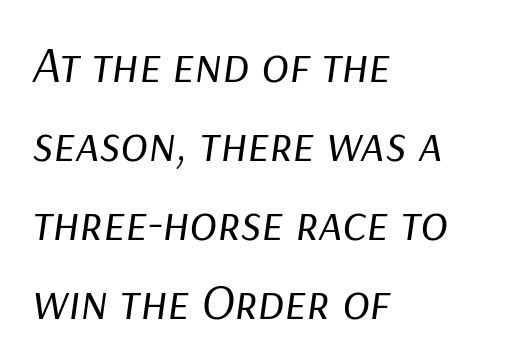
Spacing verdict: proportional, widths tailored to each character. Between one letter and the next there's only the usual sliver of space. The letterforms sit at book weight or below. The strip under each line holds only bare page.
